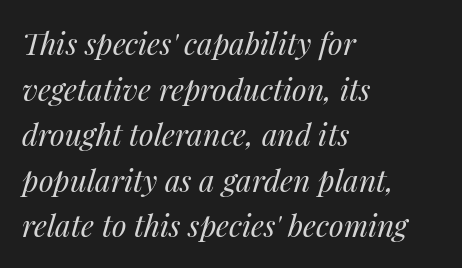
The image shows 30 px regular-weight type, italic (leaning right); set left-aligned, normal line spacing (1.52x), normal letter spacing, not underlined; medium stroke contrast and a medium x-height.
